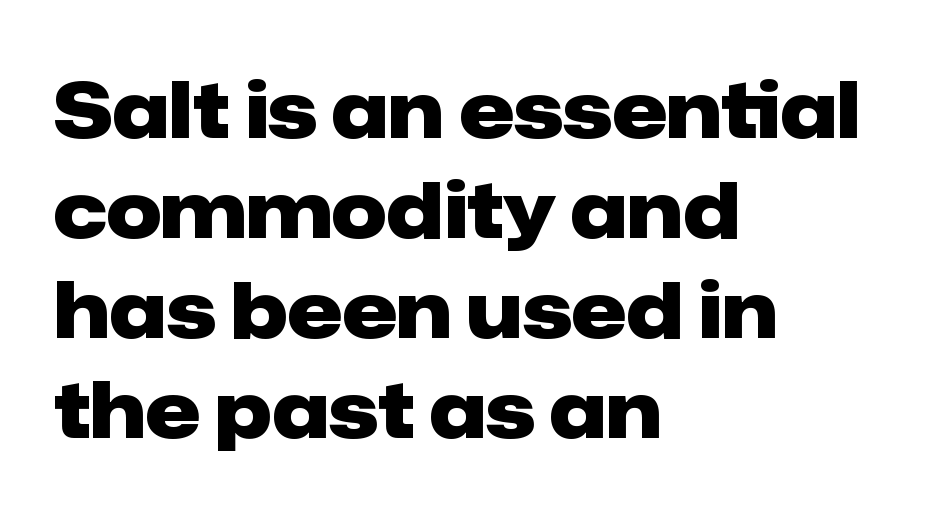
{"serif": "no", "italic": "no", "bold": "yes", "weight": "heavy", "width": "normal", "stroke_contrast": "low", "x_height": "medium", "monospaced": "no", "underline": "no", "align": "left", "line_spacing": "normal", "line_spacing_ratio": 1.3, "letter_spacing": "normal", "letter_spacing_em": 0.0, "glyph_px": 77}
